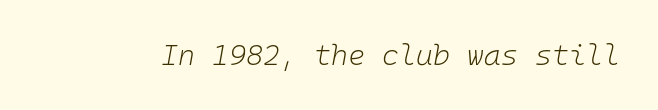
Q: Is the text bold? A: No.
Q: Is the text italic (slanted)? A: Yes, it leans right by about 10 degrees.
Q: Is the text underlined? A: No.
Q: Is the spacing between letters normal or unusually wide? A: Normal.
Q: Width (condensed, normal, or wide)? A: Normal.
Q: Stroke contrast? A: Low.
Q: x-height? A: Medium.
Q: Monospaced? A: Yes.
